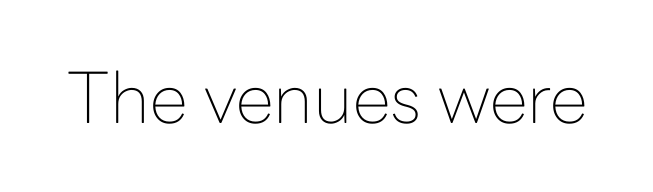
Q: Is the text bold? A: No.
Q: Is the text italic (slanted)? A: No, it is upright.
Q: Is the typeface a serif or a sans-serif typeface? A: Sans-serif.
Q: Is the text underlined? A: No.
Q: Is the spacing between letters normal or unusually wide? A: Normal.
Q: Width (condensed, normal, or wide)? A: Normal.
Q: Stroke contrast? A: Low.
Q: x-height? A: Medium.
Q: Monospaced? A: No.
